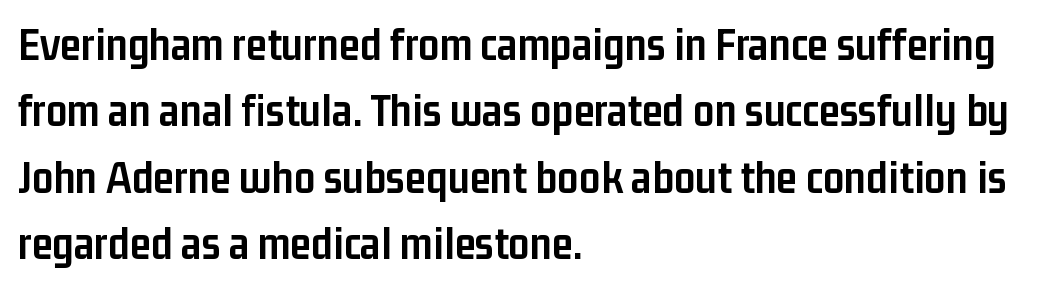
Proportional: the letters do not fall into vertical columns. Style check: upright. Students, this is bold: see how much ink each stroke carries. The typesetter chose a ragged-right arrangement here.
